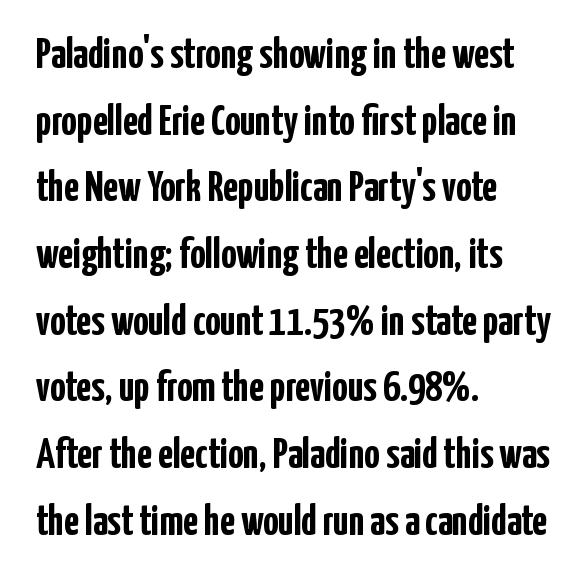
Weight check: bold — yes, fully. Italic? Not at all — the glyphs are vertical. Plain, unruled lines of type. The letters sit at their default tracking, neither squeezed nor spread.
